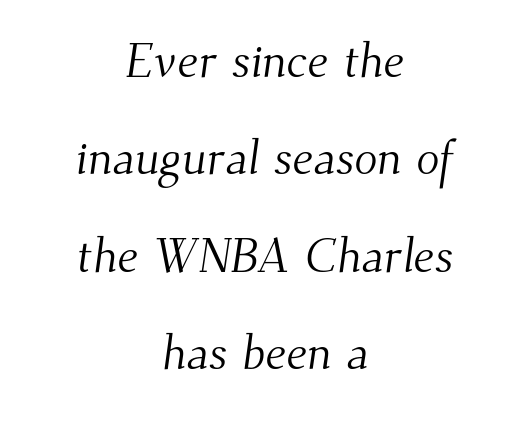
{"serif": "yes", "bold": "no", "weight": "light", "width": "normal", "stroke_contrast": "medium", "x_height": "small", "monospaced": "no", "underline": "no", "align": "center", "line_spacing": "loose", "line_spacing_ratio": 2.03, "letter_spacing": "normal", "letter_spacing_em": 0.0, "glyph_px": 48}
